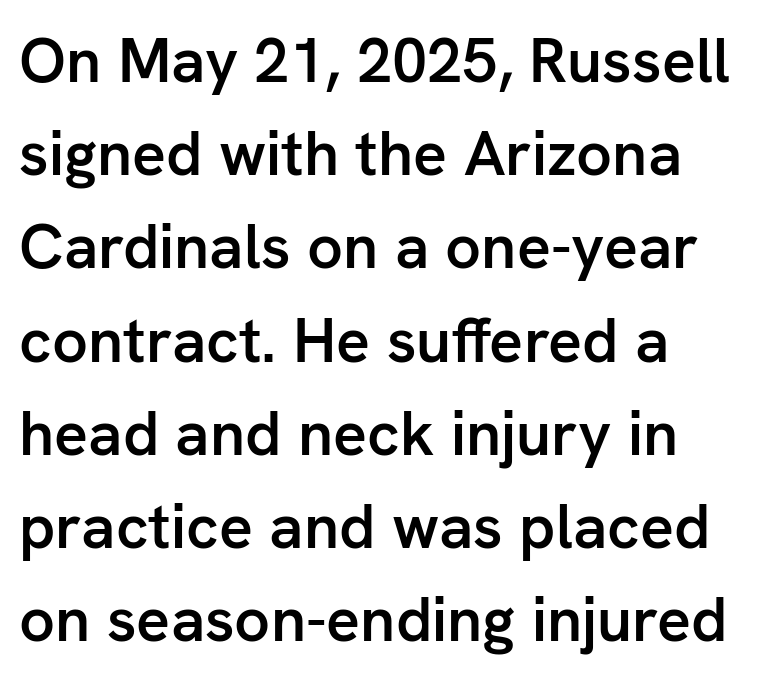
The image shows 63 px semibold sans-serif type, upright; set normal line spacing (1.48x), normal letter spacing, not underlined; low stroke contrast and a medium x-height.
